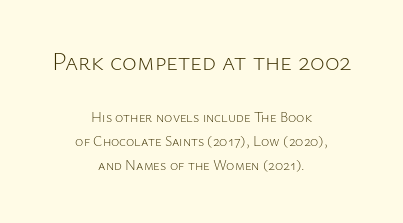
The image shows 25 px text type, upright; set centered, normal line spacing (1.7x), normal letter spacing, not underlined; the first (top) block is 1.79x larger.
